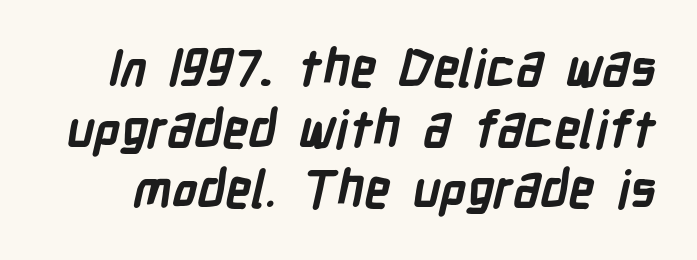
Q: Is the text bold? A: Yes.
Q: Is the typeface a serif or a sans-serif typeface? A: Sans-serif.
Q: Is the text underlined? A: No.
Q: Is the spacing between letters normal or unusually wide? A: Normal.
Q: Width (condensed, normal, or wide)? A: Condensed.
Q: Stroke contrast? A: Low.
Q: x-height? A: Medium.
Q: Monospaced? A: No.
